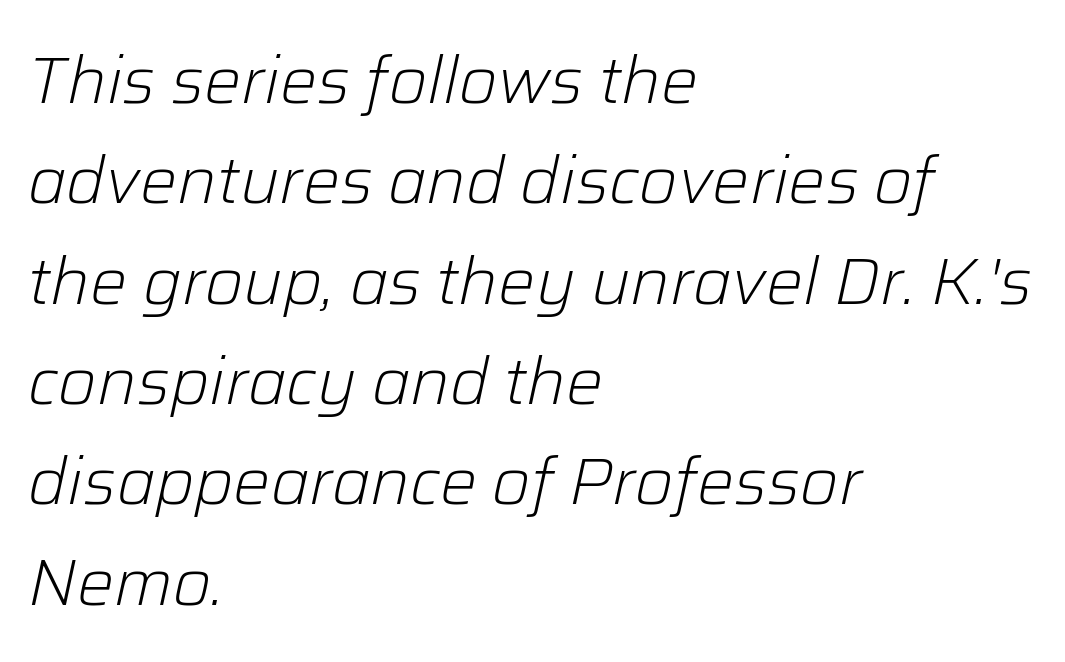
Q: Is the text bold? A: No.
Q: Is the text italic (slanted)? A: Yes, it leans right by about 12 degrees.
Q: Is the text underlined? A: No.
Q: How is the paragraph aligned? A: Left-aligned.
Q: Is the spacing between letters normal or unusually wide? A: Normal.
Q: Is the spacing between lines tight, normal or loose? A: Normal.
Q: Width (condensed, normal, or wide)? A: Normal.
Q: Stroke contrast? A: Low.
Q: x-height? A: Medium.
Q: Monospaced? A: No.
